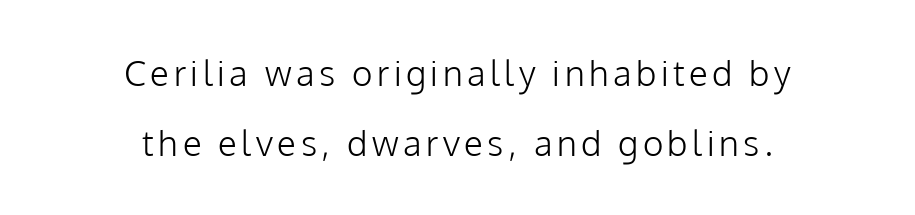
The image shows 35 px light sans-serif type, upright; set centered, loose line spacing (2.0x), not underlined; low stroke contrast and a medium x-height.
